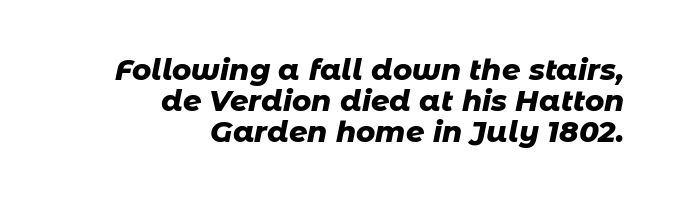
{"italic": "yes", "lean": "right", "slant_degrees": 11, "bold": "yes", "weight": "heavy", "width": "normal", "stroke_contrast": "low", "x_height": "medium", "monospaced": "no", "underline": "no", "align": "right", "line_spacing": "tight", "line_spacing_ratio": 1.07, "letter_spacing": "normal", "letter_spacing_em": 0.0, "glyph_px": 29}
